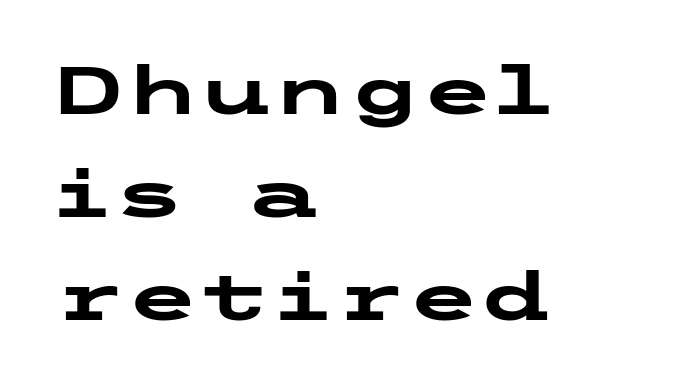
{"serif": "no", "italic": "no", "bold": "yes", "weight": "heavy", "width": "wide", "stroke_contrast": "low", "x_height": "medium", "underline": "no", "align": "left", "line_spacing": "normal", "line_spacing_ratio": 1.54, "letter_spacing": "normal", "letter_spacing_em": 0.0, "glyph_px": 67}
